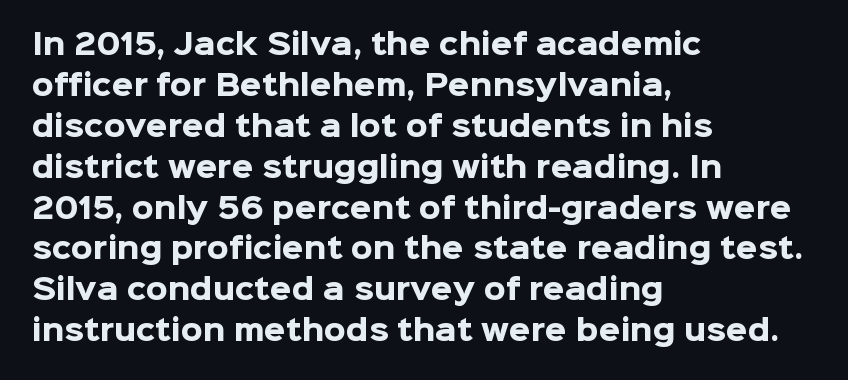
The image shows 28 px heavy sans-serif type, upright; set left-aligned, normal line spacing (1.46x), normal letter spacing, not underlined; low stroke contrast and a medium x-height.
